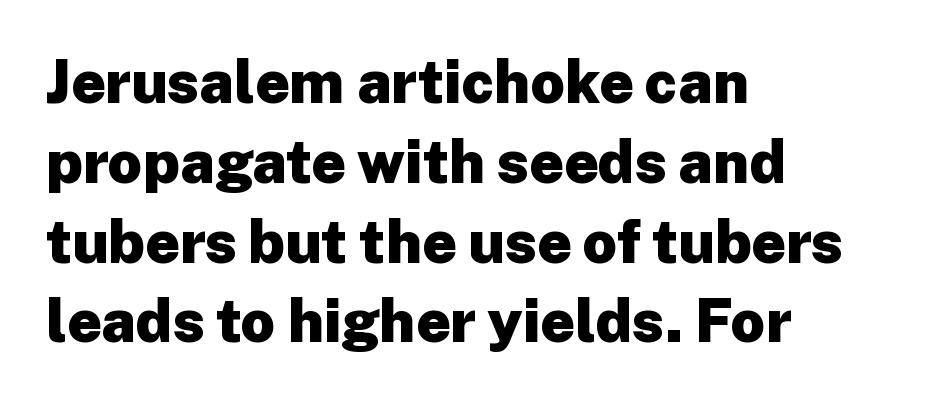
Typeset ragged right — the left edge is the straight one. Any mark beneath the type? The region is blank. The line texture is even and compact thanks to regular tracking. Does the leading feel generous? No, just average. Think of a printed novel: that variable character pitch is what you see here.
